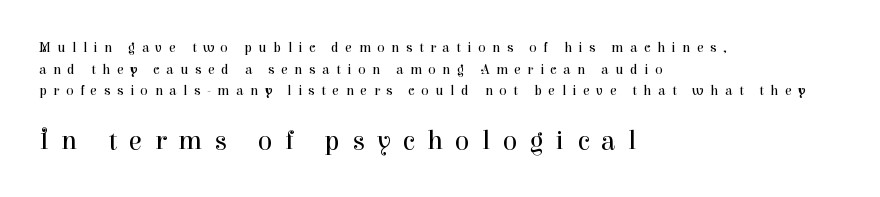
Horizontally, the lines are justified to the leading edge only. This reads as an unemphasized weight, regular at the heaviest. Leading: standard. Does extra space separate the letters? Yes, quite a lot of it. Whoever set this made the second block the dominant, larger element. Nobody drew a line under any word here.
